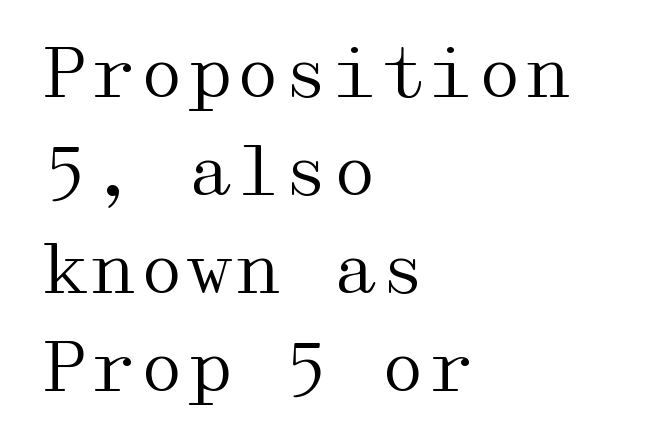
{"serif": "yes", "italic": "no", "bold": "no", "weight": "regular", "width": "wide", "stroke_contrast": "medium", "x_height": "medium", "underline": "no", "align": "left", "line_spacing": "normal", "line_spacing_ratio": 1.42, "letter_spacing": "normal", "letter_spacing_em": 0.0, "glyph_px": 69}
